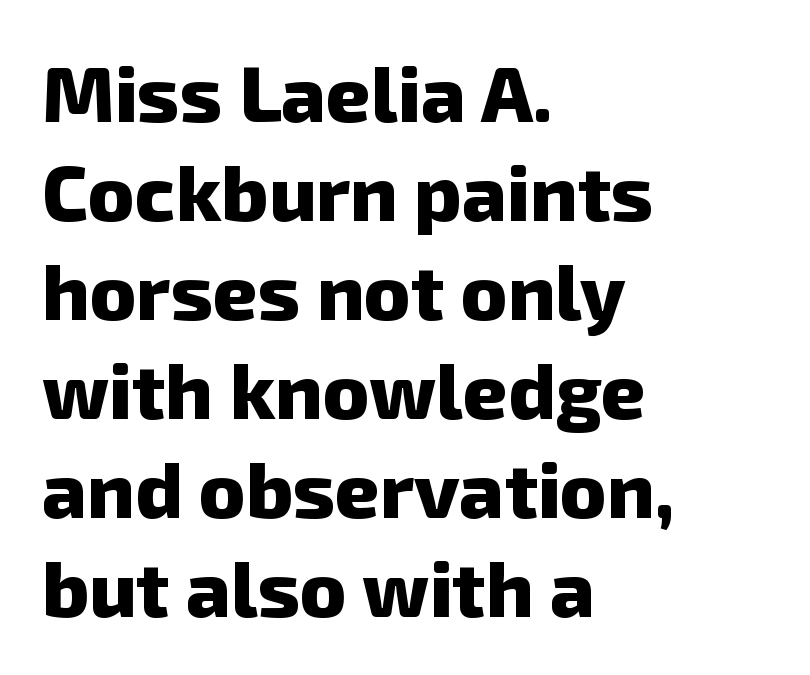
The image shows 78 px heavy sans-serif type; set left-aligned, normal line spacing (1.27x), normal letter spacing, not underlined; low stroke contrast and a medium x-height.
